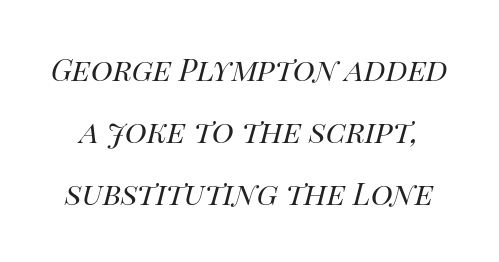
{"italic": "yes", "lean": "right", "slant_degrees": 14, "bold": "no", "weight": "regular", "width": "normal", "stroke_contrast": "high", "x_height": "large", "monospaced": "no", "underline": "no", "line_spacing": "loose", "line_spacing_ratio": 2.07, "letter_spacing": "normal", "letter_spacing_em": 0.0, "glyph_px": 30}
